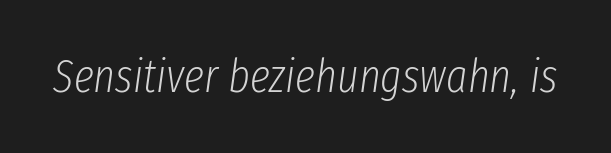
The image shows 46 px light, condensed type, italic (leaning right); set normal letter spacing, not underlined; low stroke contrast and a medium x-height.
